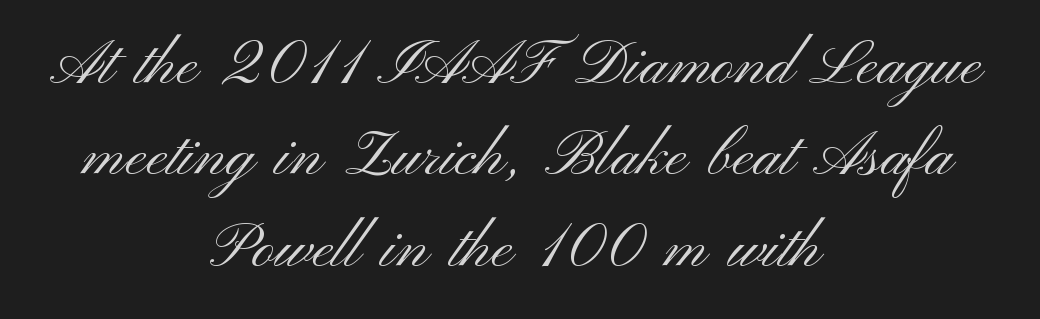
{"serif": "no", "bold": "no", "weight": "light", "width": "wide", "stroke_contrast": "medium", "x_height": "small", "monospaced": "no", "underline": "no", "align": "center", "line_spacing": "normal", "line_spacing_ratio": 1.45, "letter_spacing": "normal", "letter_spacing_em": 0.0, "glyph_px": 63}
